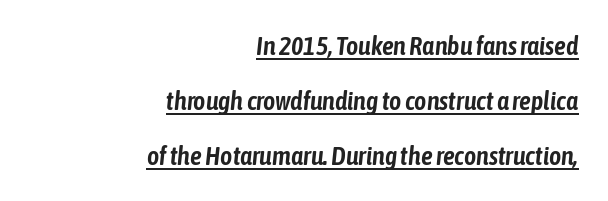
{"italic": "yes", "lean": "right", "slant_degrees": 6, "underline": "yes", "align": "right", "line_spacing": "loose", "line_spacing_ratio": 2.11, "letter_spacing": "normal", "letter_spacing_em": 0.0, "glyph_px": 26}
